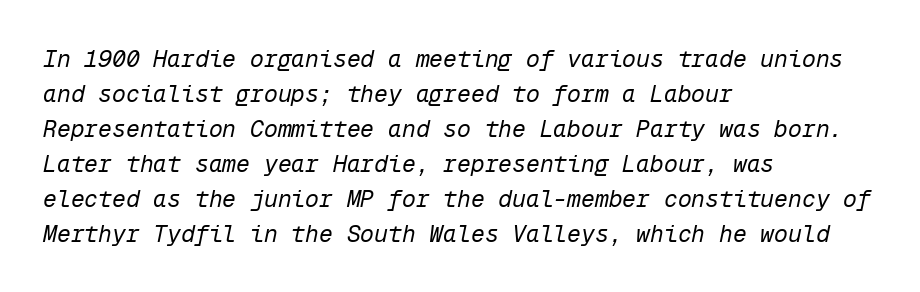
The image shows 23 px text type, italic (leaning right); set left-aligned, normal line spacing (1.52x), normal letter spacing, not underlined.
